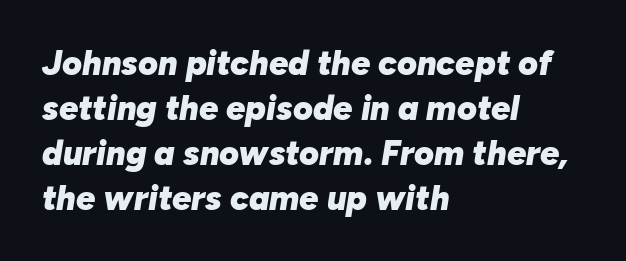
The image shows 34 px heavy type, italic (leaning right); set left-aligned, normal line spacing (1.32x), normal letter spacing, not underlined; low stroke contrast and a medium x-height.
